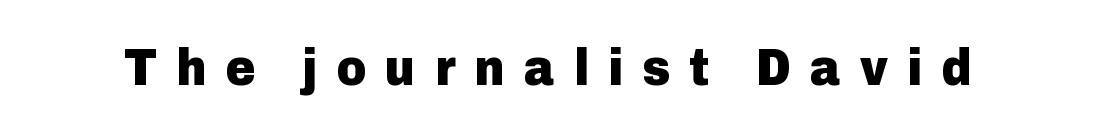
{"serif": "no", "italic": "no", "bold": "yes", "weight": "heavy", "width": "normal", "stroke_contrast": "low", "x_height": "medium", "monospaced": "no", "underline": "no", "letter_spacing": "wide", "letter_spacing_em": 0.38, "glyph_px": 51}
